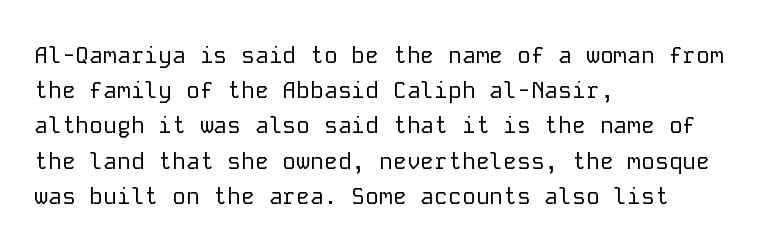
A typesetter would call this leading conventional body-copy spacing. Casual observation: everything's shoved over to the left. Counters stay open thanks to moderate or lighter strokes. The lettering stays uniformly vertical, giving the passage a roman look. No extra tracking has been applied to these lines. The gap between lines stays unmarked.
